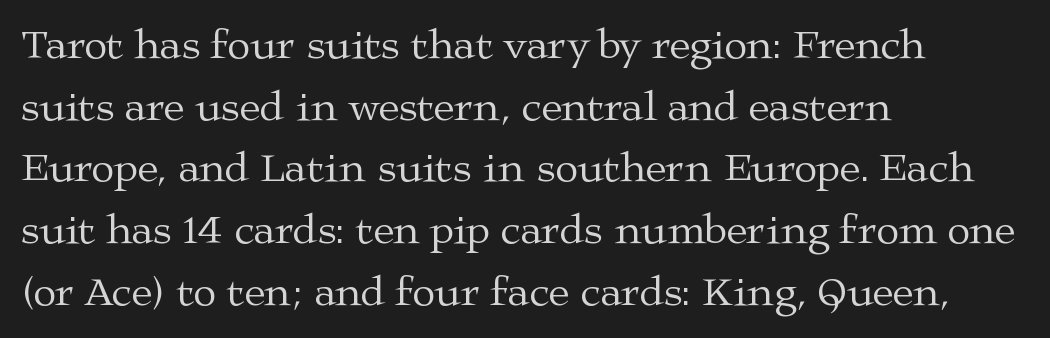
{"serif": "yes", "italic": "no", "bold": "no", "weight": "regular", "width": "wide", "stroke_contrast": "medium", "x_height": "medium", "monospaced": "no", "underline": "no", "align": "left", "line_spacing": "normal", "line_spacing_ratio": 1.47, "letter_spacing": "normal", "letter_spacing_em": 0.0, "glyph_px": 42}
